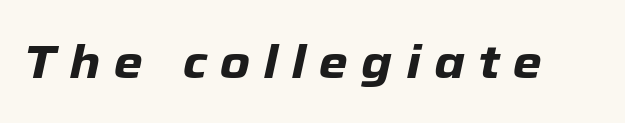
Q: Is the text bold? A: Yes.
Q: Is the text italic (slanted)? A: Yes, it leans right by about 12 degrees.
Q: Is the text underlined? A: No.
Q: Is the spacing between letters normal or unusually wide? A: Unusually wide.
Q: Width (condensed, normal, or wide)? A: Normal.
Q: Stroke contrast? A: Low.
Q: x-height? A: Medium.
Q: Monospaced? A: No.
